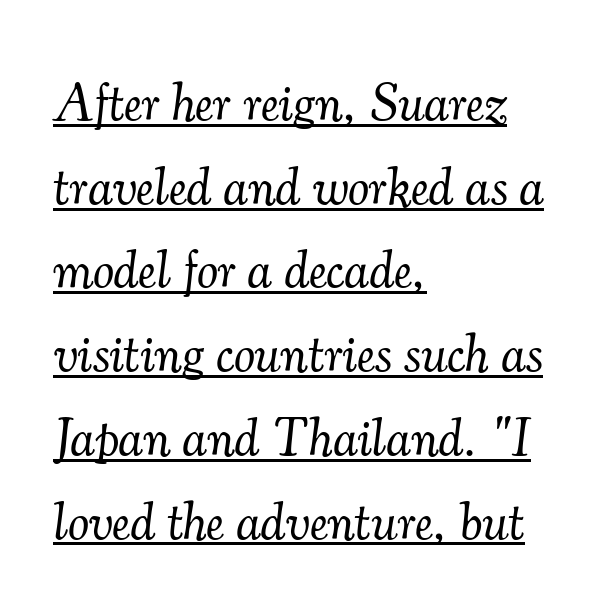
Q: Is the text bold? A: No.
Q: Is the text italic (slanted)? A: Yes, it leans right by about 7 degrees.
Q: Is the typeface a serif or a sans-serif typeface? A: Serif.
Q: Is the text underlined? A: Yes.
Q: How is the paragraph aligned? A: Left-aligned.
Q: Is the spacing between letters normal or unusually wide? A: Normal.
Q: Is the spacing between lines tight, normal or loose? A: Normal.
Q: Width (condensed, normal, or wide)? A: Normal.
Q: Stroke contrast? A: Medium.
Q: x-height? A: Small.
Q: Monospaced? A: No.
